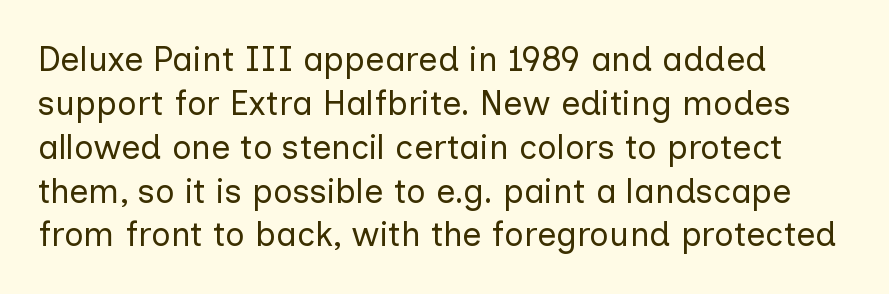
Q: Is the text bold? A: No.
Q: Is the text italic (slanted)? A: No, it is upright.
Q: Is the typeface a serif or a sans-serif typeface? A: Sans-serif.
Q: Is the text underlined? A: No.
Q: How is the paragraph aligned? A: Left-aligned.
Q: Is the spacing between letters normal or unusually wide? A: Normal.
Q: Is the spacing between lines tight, normal or loose? A: Normal.
Q: Width (condensed, normal, or wide)? A: Normal.
Q: Stroke contrast? A: Low.
Q: x-height? A: Medium.
Q: Monospaced? A: No.
